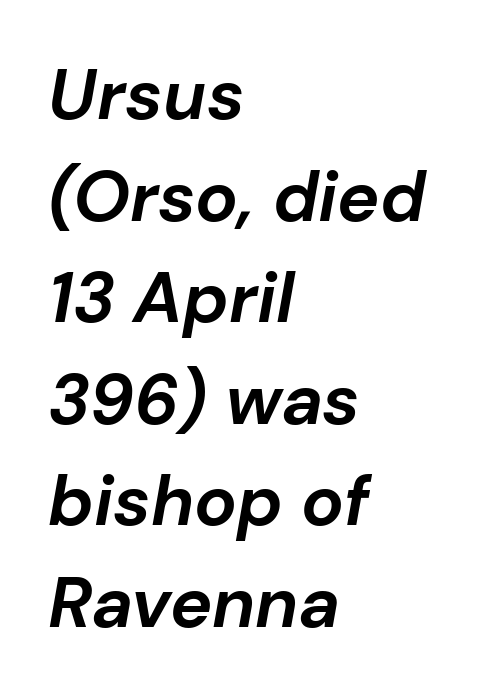
{"italic": "yes", "lean": "right", "slant_degrees": 10, "bold": "yes", "weight": "bold", "width": "normal", "stroke_contrast": "low", "x_height": "medium", "monospaced": "no", "underline": "no", "align": "left", "line_spacing": "normal", "line_spacing_ratio": 1.43, "letter_spacing": "normal", "letter_spacing_em": 0.0, "glyph_px": 71}
